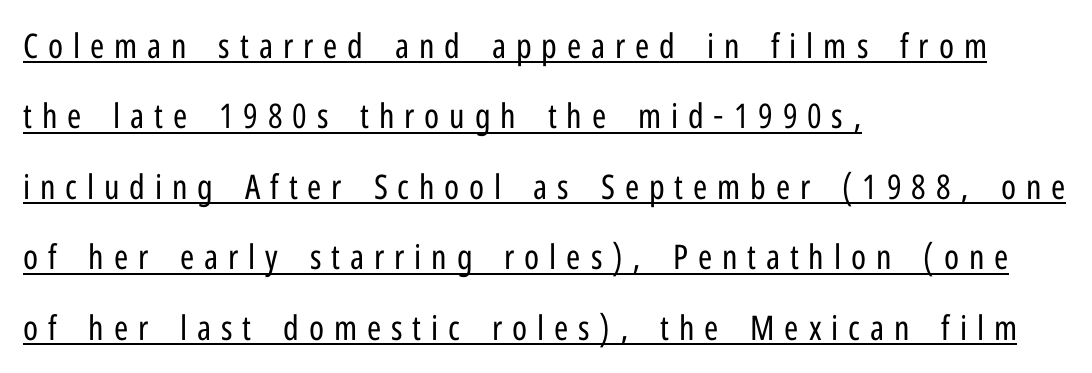
The image shows 34 px regular-weight, condensed sans-serif type, upright; set left-aligned, loose line spacing (2.07x), unusually wide letter spacing (+0.29 em), underlined; low stroke contrast and a medium x-height.
